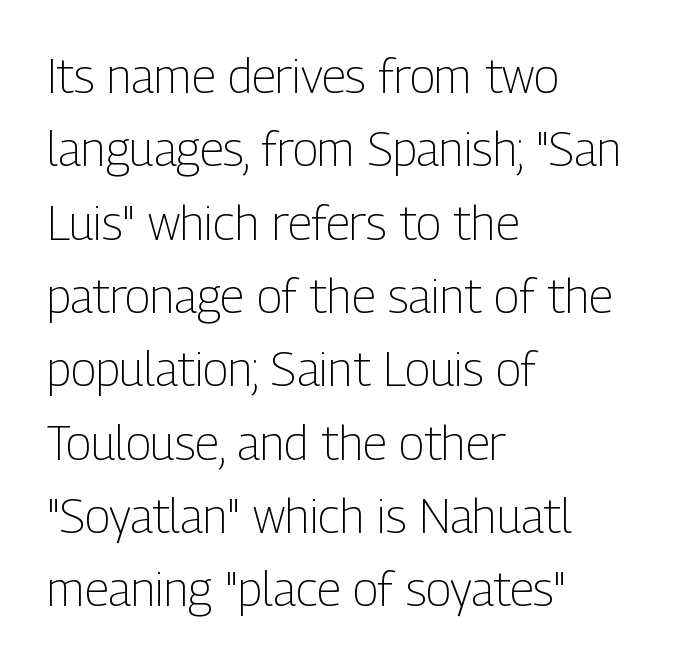
The image shows 47 px light, condensed sans-serif type, upright; set left-aligned, normal line spacing (1.56x), normal letter spacing, not underlined; low stroke contrast and a medium x-height.
